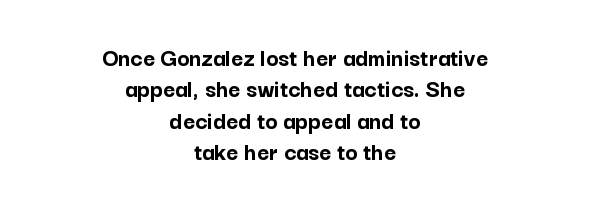
The image shows 26 px bold type, upright; set centered, line spacing 1.21x, normal letter spacing, not underlined.
